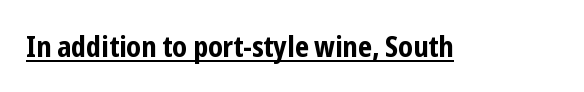
{"serif": "no", "italic": "no", "bold": "yes", "weight": "bold", "width": "condensed", "stroke_contrast": "low", "x_height": "medium", "monospaced": "no", "underline": "yes", "letter_spacing": "normal", "letter_spacing_em": 0.0, "glyph_px": 29}
